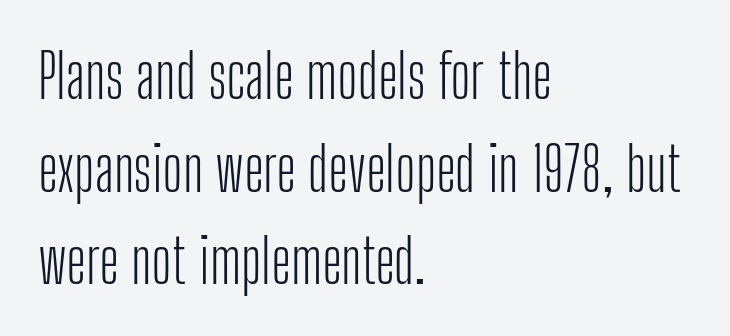
The image shows 61 px light, condensed sans-serif type, upright; set left-aligned, normal line spacing (1.52x), normal letter spacing, not underlined; low stroke contrast and a medium x-height.
